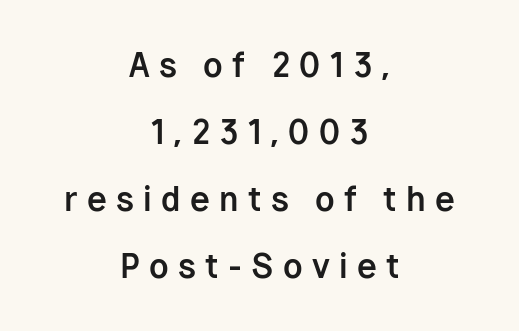
Q: Is the text bold? A: Yes.
Q: Is the text italic (slanted)? A: No, it is upright.
Q: Is the typeface a serif or a sans-serif typeface? A: Sans-serif.
Q: Is the text underlined? A: No.
Q: How is the paragraph aligned? A: Centered.
Q: Is the spacing between letters normal or unusually wide? A: Unusually wide.
Q: Is the spacing between lines tight, normal or loose? A: Loose.
Q: Width (condensed, normal, or wide)? A: Normal.
Q: Stroke contrast? A: Low.
Q: x-height? A: Medium.
Q: Monospaced? A: No.
